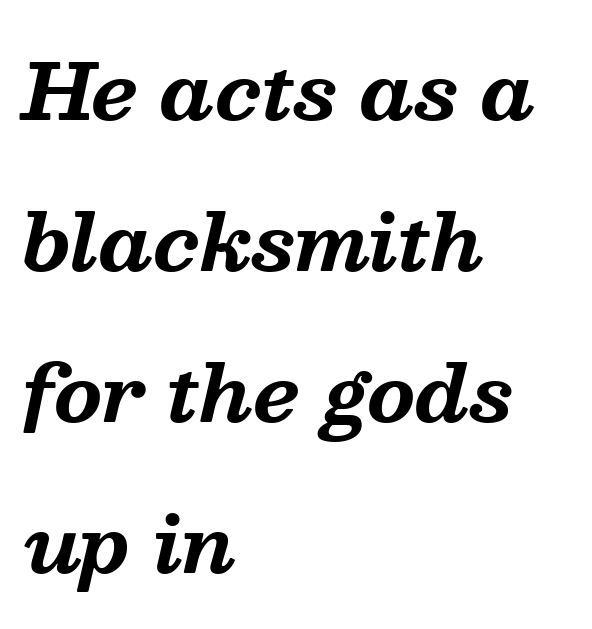
Is the block centered? No — it sits flush against the left margin. This sample has the flowing, uneven cadence of proportional lettering. The rendering uses a bold face; every stroke is thick and dark. Are there feet on the stems? There are — it's a serif.
